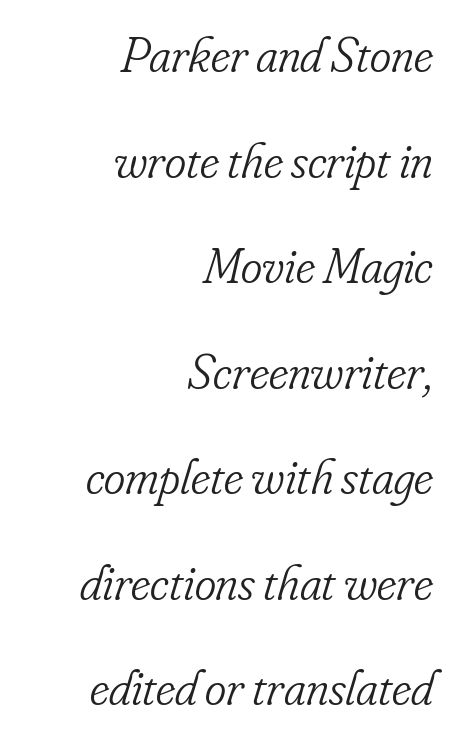
The image shows 51 px light, condensed serif type, italic (leaning right); set right-aligned, loose line spacing (2.07x), normal letter spacing, not underlined; low stroke contrast and a small x-height.
